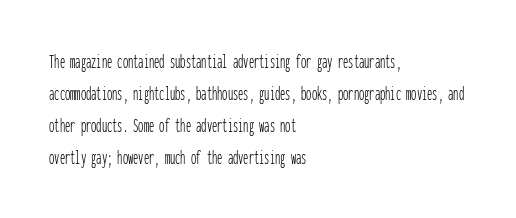
The image shows 21 px text type, upright; set left-aligned, normal line spacing (1.53x), normal letter spacing, not underlined.
